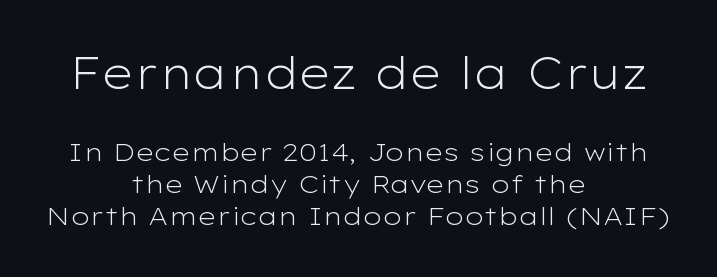
Q: Is the text bold? A: No.
Q: Is the text italic (slanted)? A: No, it is upright.
Q: Is the typeface a serif or a sans-serif typeface? A: Sans-serif.
Q: Is the text underlined? A: No.
Q: How is the paragraph aligned? A: Centered.
Q: Is the spacing between letters normal or unusually wide? A: Normal.
Q: Is the spacing between lines tight, normal or loose? A: Normal.
Q: Which block of text is set in a larger size, the first (top) or the second (bottom)? A: The first (top) one.
Q: Width (condensed, normal, or wide)? A: Wide.
Q: Stroke contrast? A: Low.
Q: x-height? A: Medium.
Q: Monospaced? A: No.
